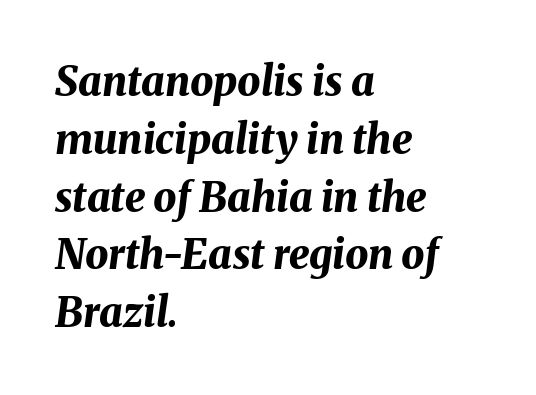
Each new line begins a customary step beneath the previous one. The strip under each line holds only bare page. The face used here has a pronounced slope to its letters. The rendering uses natural spacing where letterforms have individual widths. Short and long lines alike share a common starting point at left.
